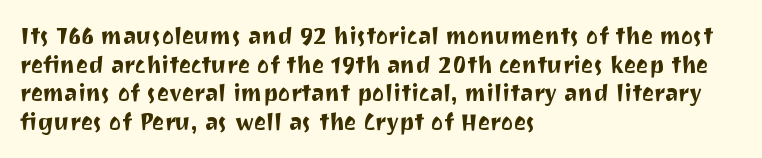
The image shows 23 px text type, upright; set left-aligned, line spacing 1.24x, normal letter spacing, not underlined.
